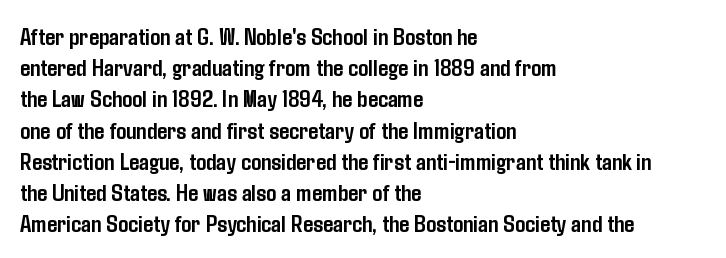
Q: Is the text bold? A: Yes.
Q: Is the text italic (slanted)? A: No, it is upright.
Q: Is the text underlined? A: No.
Q: How is the paragraph aligned? A: Left-aligned.
Q: Is the spacing between letters normal or unusually wide? A: Normal.
Q: Is the spacing between lines tight, normal or loose? A: Normal.
